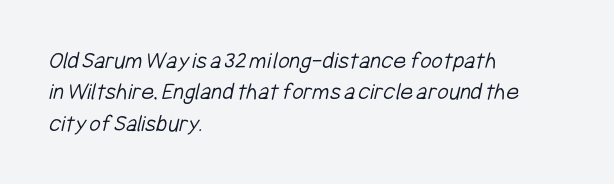
No extra ink here — the face is not bold. Underlining? Definitely not there. Glyph-to-glyph distance matches everyday printed text. The lines in this sample share a left origin and differ only in where they stop.
